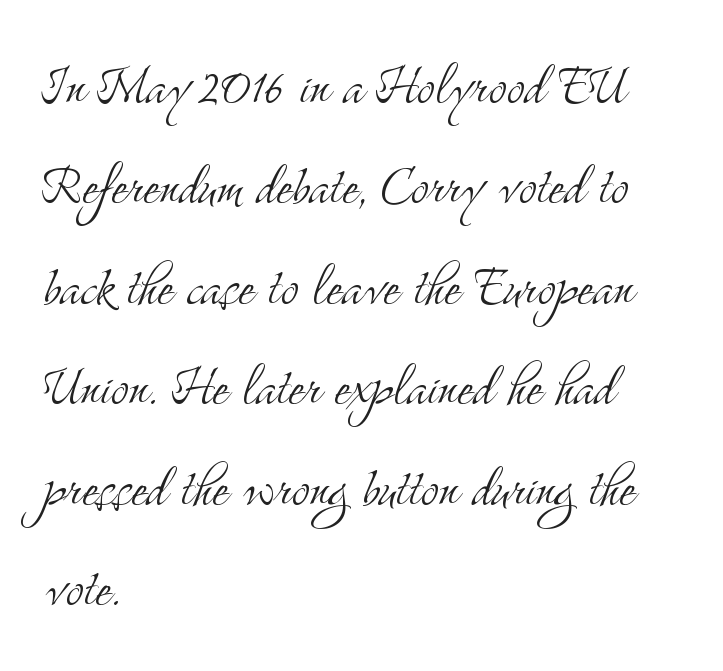
The face looks like a standard text weight, possibly lighter. The ragged edge is on the right, which tells us the setting is flush left. The zone under the glyphs is completely vacant.
